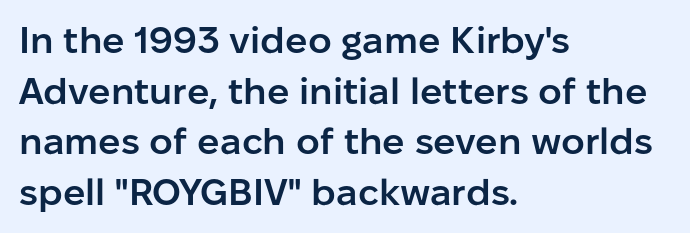
{"serif": "no", "italic": "no", "bold": "semi", "weight": "semibold", "width": "normal", "stroke_contrast": "low", "x_height": "medium", "monospaced": "no", "underline": "no", "align": "left", "line_spacing": "normal", "line_spacing_ratio": 1.37, "letter_spacing": "normal", "letter_spacing_em": 0.0, "glyph_px": 37}
